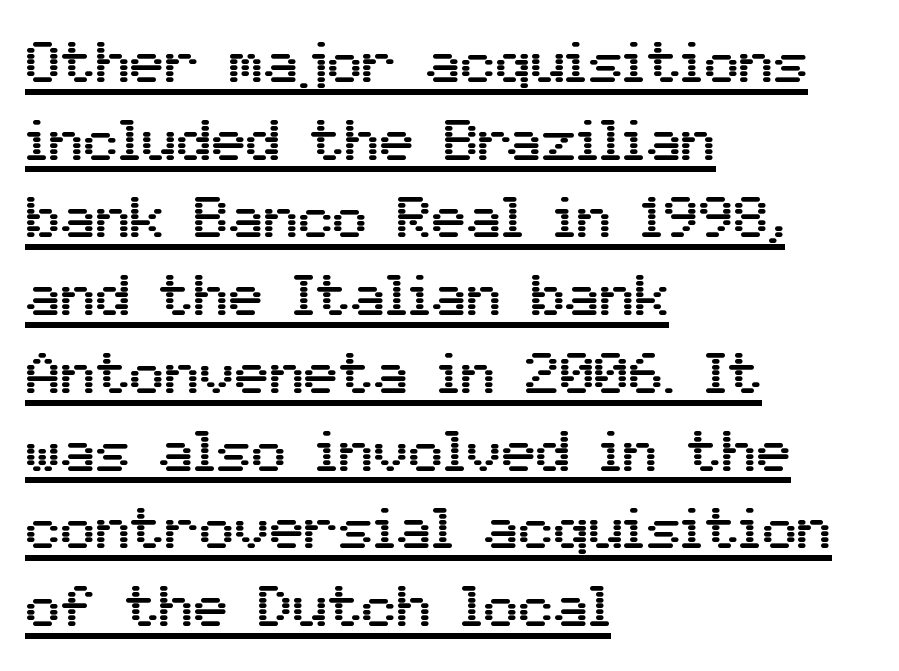
Q: Is the text italic (slanted)? A: No, it is upright.
Q: Is the typeface a serif or a sans-serif typeface? A: Sans-serif.
Q: Is the text underlined? A: Yes.
Q: How is the paragraph aligned? A: Left-aligned.
Q: Is the spacing between letters normal or unusually wide? A: Normal.
Q: Is the spacing between lines tight, normal or loose? A: Normal.
Q: Width (condensed, normal, or wide)? A: Normal.
Q: Stroke contrast? A: Medium.
Q: x-height? A: Medium.
Q: Monospaced? A: No.
